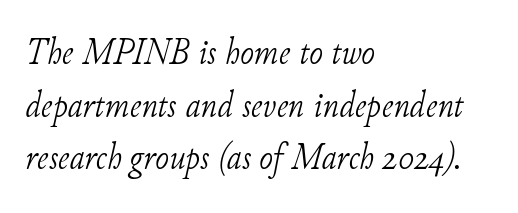
{"serif": "yes", "italic": "yes", "lean": "right", "slant_degrees": 11, "bold": "no", "weight": "light", "width": "normal", "stroke_contrast": "low", "x_height": "small", "monospaced": "no", "underline": "no", "align": "left", "line_spacing": "normal", "line_spacing_ratio": 1.42, "letter_spacing": "normal", "letter_spacing_em": 0.0, "glyph_px": 37}
